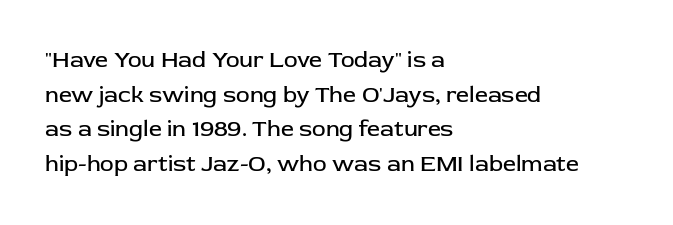
{"italic": "no", "bold": "no", "underline": "no", "align": "left", "line_spacing": "normal", "line_spacing_ratio": 1.51, "letter_spacing": "normal", "letter_spacing_em": 0.0, "glyph_px": 23}
